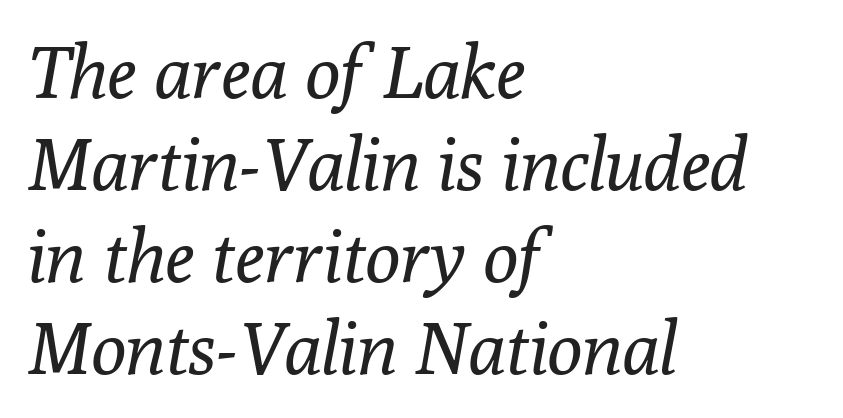
Normally led — the rows are evenly, conventionally spaced. Check the space under the baseline: it is left empty. Compared with a centered layout, this one pins lines to the left instead. The face used here is rendered with its standard letterfit.
